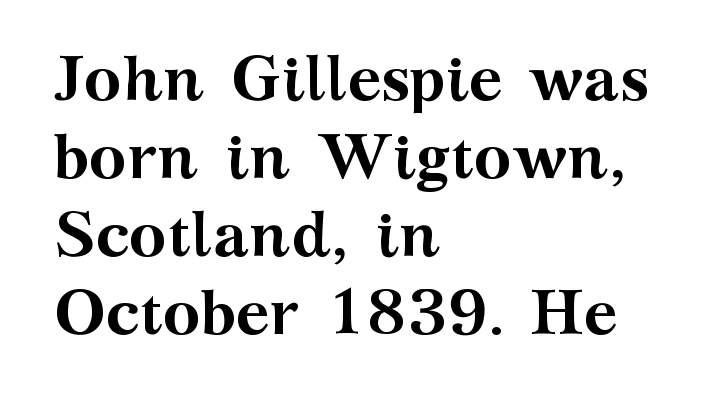
The glyphs are unaccompanied by any horizontal stroke below them. These lines stack with their left ends in a neat column. Ascenders rise straight up at ninety degrees. Stroke thickness is high; the sample reads as a true bold.
